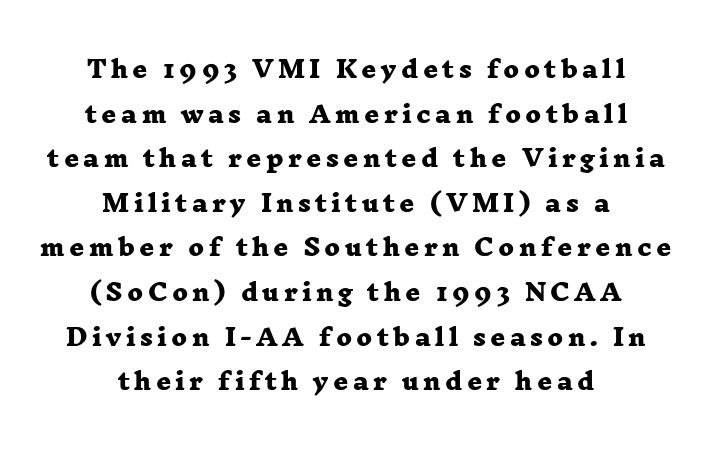
{"bold": "yes", "underline": "no", "align": "center", "line_spacing": "loose", "line_spacing_ratio": 1.94, "glyph_px": 23}
